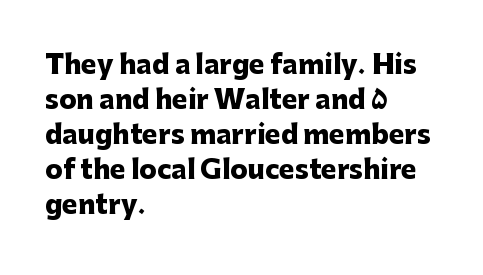
Spacing between characters is what you'd get straight out of the box. If you drew a line through each stem, it would be perfectly vertical. Which margin do the lines hug? The left one — the right edge is uneven. Leading: standard. Is the type bold? Yes — the strokes are clearly thick and heavy.
